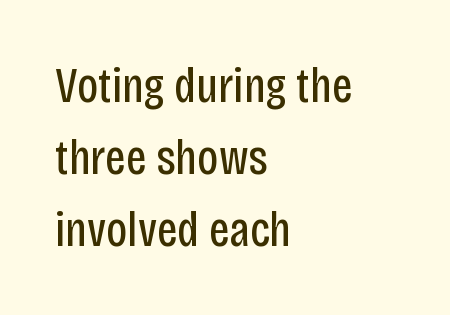
Q: Is the text bold? A: No.
Q: Is the text italic (slanted)? A: No, it is upright.
Q: Is the typeface a serif or a sans-serif typeface? A: Sans-serif.
Q: Is the text underlined? A: No.
Q: How is the paragraph aligned? A: Left-aligned.
Q: Is the spacing between letters normal or unusually wide? A: Normal.
Q: Is the spacing between lines tight, normal or loose? A: Normal.
Q: Width (condensed, normal, or wide)? A: Condensed.
Q: Stroke contrast? A: Low.
Q: x-height? A: Large.
Q: Monospaced? A: No.
